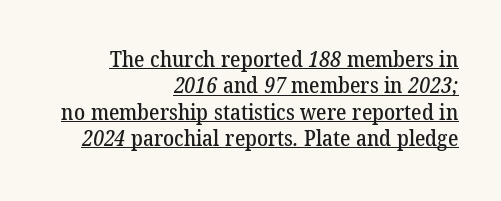
{"underline": "yes", "align": "right", "line_spacing_ratio": 1.2, "letter_spacing": "normal", "letter_spacing_em": 0.0, "glyph_px": 22}
